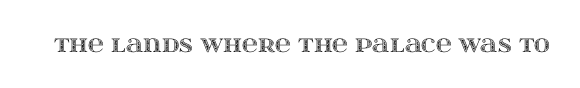
The image shows 22 px text type, upright; set normal letter spacing, not underlined.
